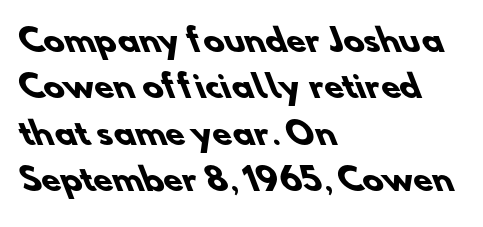
The image shows 31 px heavy sans-serif type; set left-aligned, normal line spacing (1.5x), normal letter spacing, not underlined; low stroke contrast and a small x-height.
